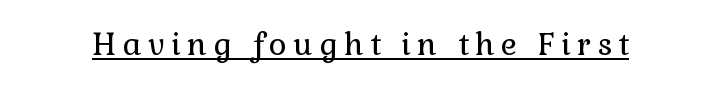
The image shows 31 px regular-weight serif type, upright; set unusually wide letter spacing (+0.2 em), underlined; low stroke contrast and a medium x-height.
